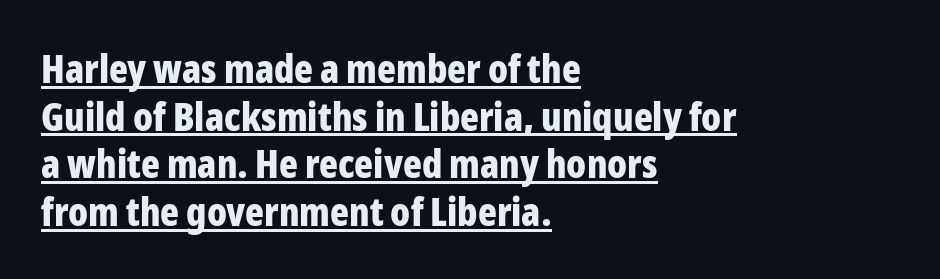
Q: Is the text bold? A: Yes.
Q: Is the text italic (slanted)? A: No, it is upright.
Q: Is the typeface a serif or a sans-serif typeface? A: Sans-serif.
Q: Is the text underlined? A: Yes.
Q: How is the paragraph aligned? A: Left-aligned.
Q: Is the spacing between letters normal or unusually wide? A: Normal.
Q: Width (condensed, normal, or wide)? A: Condensed.
Q: Stroke contrast? A: Low.
Q: x-height? A: Medium.
Q: Monospaced? A: No.
